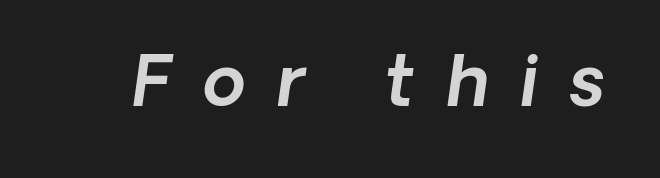
The passage shown has open, widely tracked lettering throughout. When letters slant like this, we call the style italic. Is this a fixed-width face? No — the glyphs have proportional, varying widths. Decoration check: the copy has no underline.
